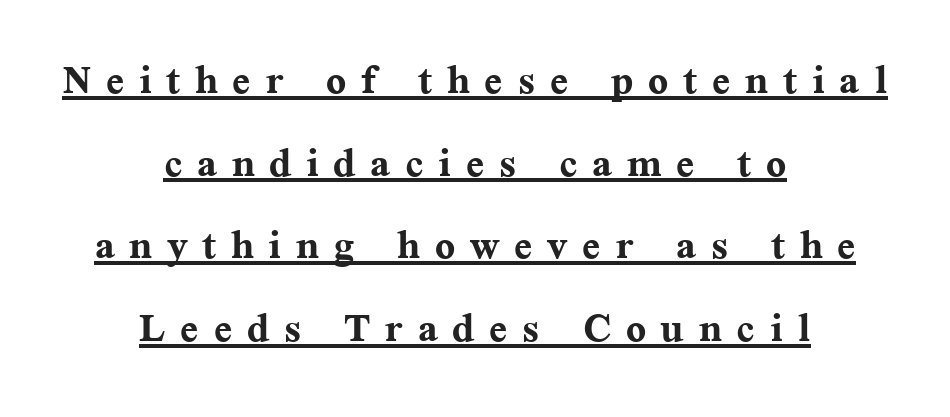
Varying glyph widths throughout — classic text-font behaviour. Emphasis by weight is at full strength: bold. Observe the wide spacing: letters keep a clear distance from each other. Beneath each row of characters lies a ruled line.
